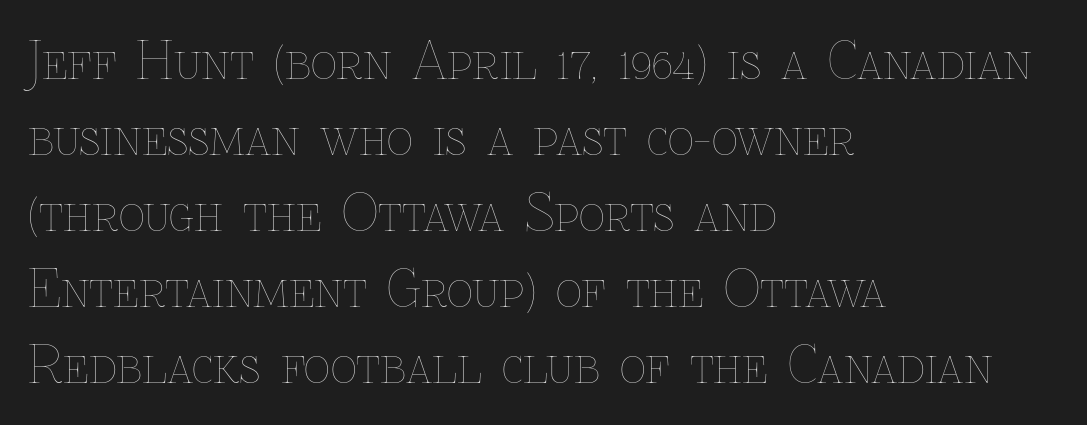
Q: Is the text bold? A: No.
Q: Is the text italic (slanted)? A: No, it is upright.
Q: Is the text underlined? A: No.
Q: How is the paragraph aligned? A: Left-aligned.
Q: Is the spacing between letters normal or unusually wide? A: Normal.
Q: Is the spacing between lines tight, normal or loose? A: Normal.
Q: Width (condensed, normal, or wide)? A: Normal.
Q: Stroke contrast? A: Low.
Q: x-height? A: Medium.
Q: Monospaced? A: No.
